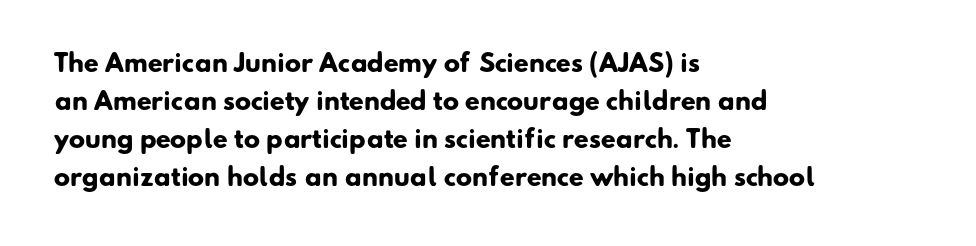
Honestly, there is no underline to notice here at all. Thick stems and heavy bowls — unmistakably bold. Line starts are locked; line ends wander. Leading: standard. There is no visible air inserted between adjacent glyphs.
